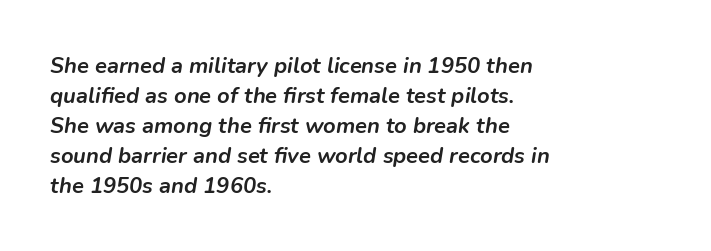
The characters look thick and weighty, a clear bold. The gap between lines stays unmarked. The rag falls on the right side of this text block. Is the letter spacing exaggerated? No — it looks like the ordinary default. This sample keeps an unexceptional amount of space between lines.
